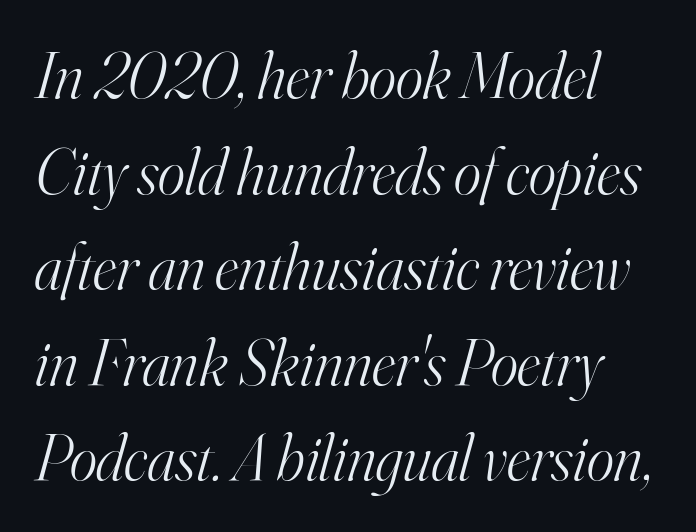
{"serif": "yes", "italic": "yes", "lean": "right", "slant_degrees": 16, "bold": "no", "weight": "light", "width": "normal", "stroke_contrast": "high", "x_height": "small", "monospaced": "no", "underline": "no", "align": "left", "line_spacing": "normal", "line_spacing_ratio": 1.47, "letter_spacing": "normal", "letter_spacing_em": 0.0, "glyph_px": 65}
